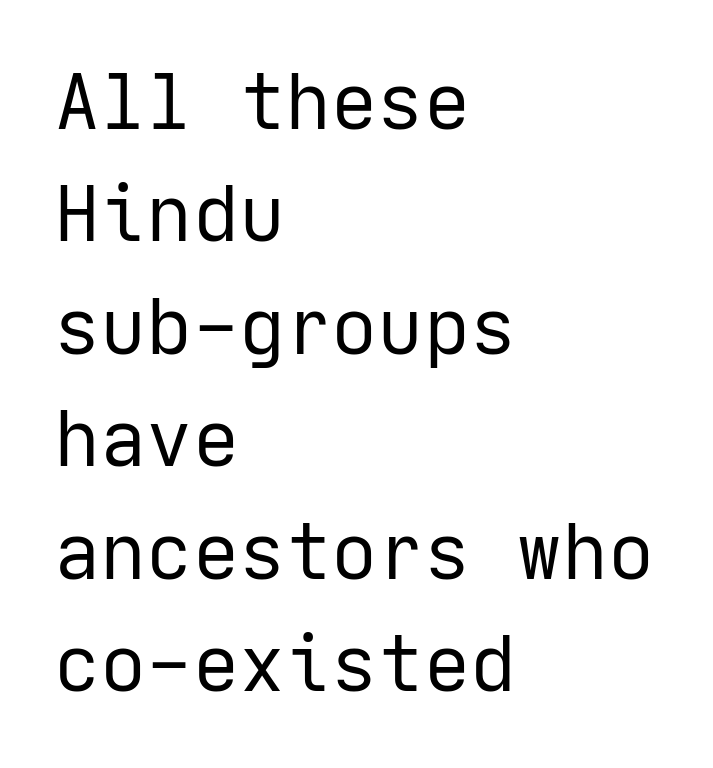
You could call the tracking neutral — neither tight nor loose. Notice how descenders clear the ascenders below comfortably — that's standard leading. Check where the strokes stop: nothing finishes them off — pure sans. Does the copy run flush right? No — it runs flush left.
